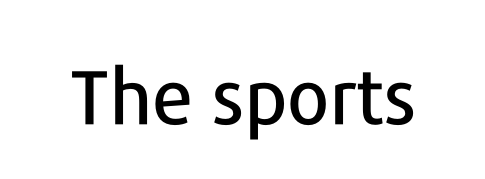
The image shows 76 px sans-serif type, upright; set normal letter spacing, not underlined; low stroke contrast and a medium x-height.
